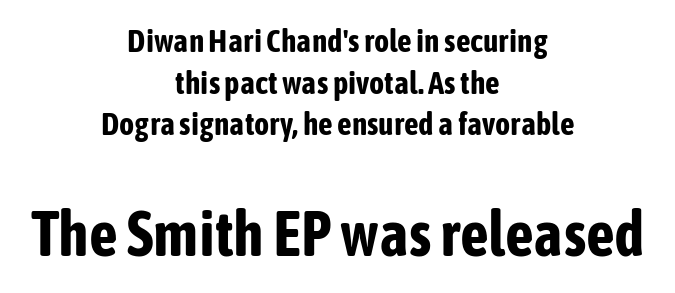
{"serif": "no", "italic": "no", "bold": "yes", "weight": "bold", "width": "condensed", "stroke_contrast": "low", "x_height": "medium", "monospaced": "no", "underline": "no", "align": "center", "line_spacing": "normal", "line_spacing_ratio": 1.3, "letter_spacing": "normal", "letter_spacing_em": 0.0, "larger_block": "second", "size_ratio": 1.97, "glyph_px": 63}
